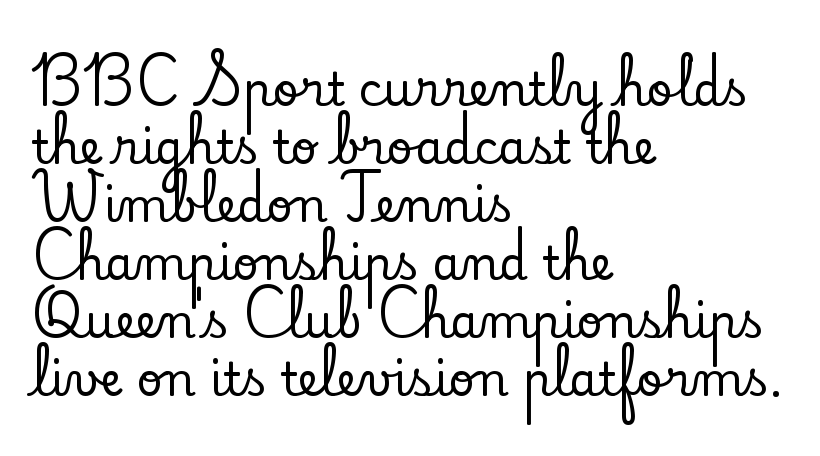
The image shows 46 px serif type, upright; set left-aligned, normal line spacing (1.26x), normal letter spacing, not underlined; low stroke contrast and a small x-height.
